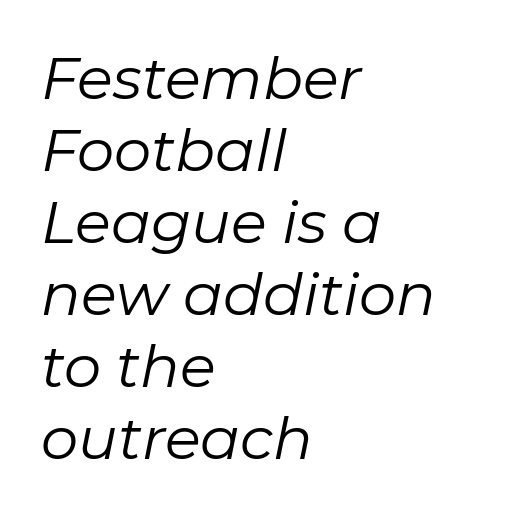
{"italic": "yes", "lean": "right", "slant_degrees": 11, "bold": "no", "weight": "regular", "width": "normal", "stroke_contrast": "low", "x_height": "medium", "monospaced": "no", "underline": "no", "align": "left", "line_spacing_ratio": 1.22, "letter_spacing": "normal", "letter_spacing_em": 0.0, "glyph_px": 59}
